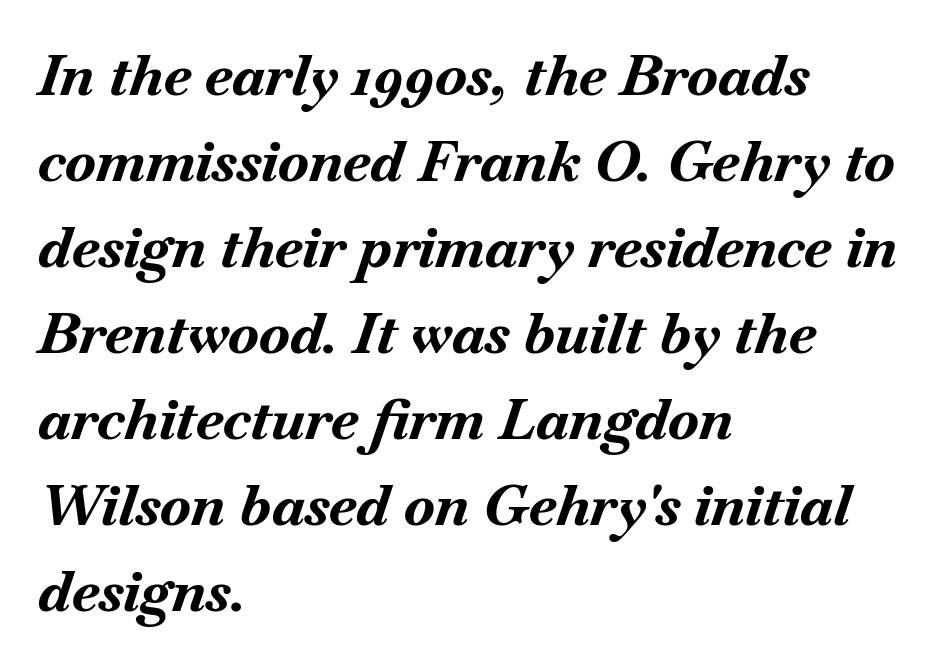
The image shows 57 px bold type, italic (leaning right); set left-aligned, normal line spacing (1.51x), normal letter spacing, not underlined; medium stroke contrast and a small x-height.
